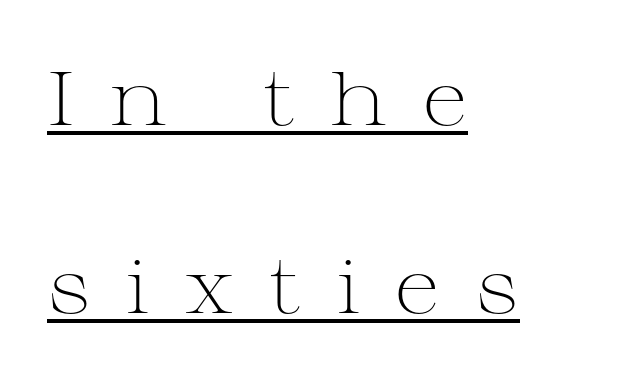
The image shows 76 px light, wide serif type, upright; set left-aligned, loose line spacing (2.48x), unusually wide letter spacing (+0.46 em), underlined; medium stroke contrast and a medium x-height.
